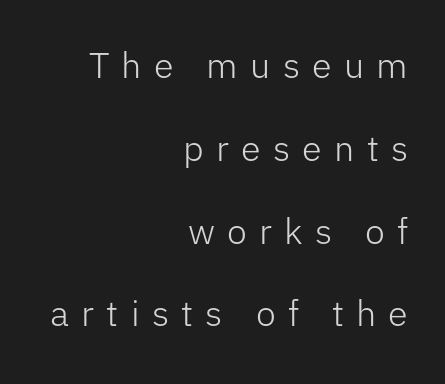
{"serif": "no", "italic": "no", "bold": "no", "weight": "light", "width": "normal", "stroke_contrast": "low", "x_height": "medium", "monospaced": "no", "underline": "no", "align": "right", "line_spacing": "loose", "line_spacing_ratio": 2.3, "letter_spacing": "wide", "letter_spacing_em": 0.34, "glyph_px": 36}
